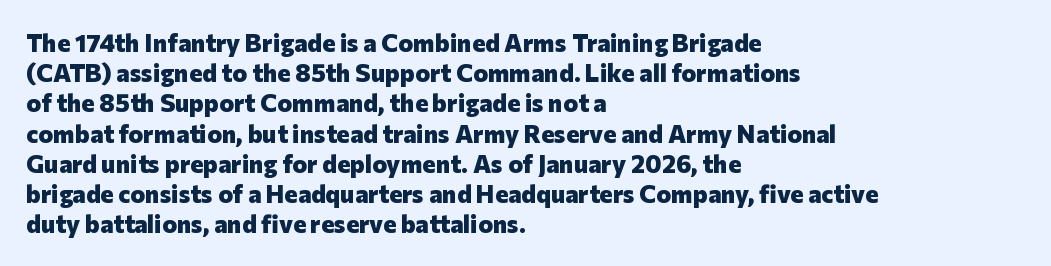
Q: Is the text bold? A: Yes.
Q: Is the text italic (slanted)? A: No, it is upright.
Q: Is the text underlined? A: No.
Q: How is the paragraph aligned? A: Left-aligned.
Q: Is the spacing between letters normal or unusually wide? A: Normal.
